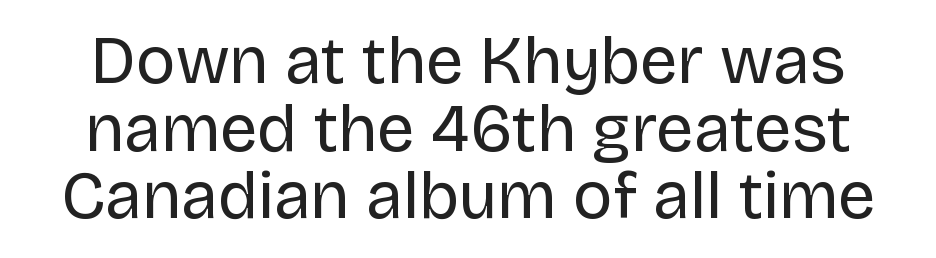
The face used here is rendered with its standard letterfit. A typesetter would call this leading minimal, almost set solid. The weight tops out at a normal text grade. A clean baseline with only descenders dipping below it. In terms of letterform style, serifs are entirely absent. The specimen reads as upright at a glance.
